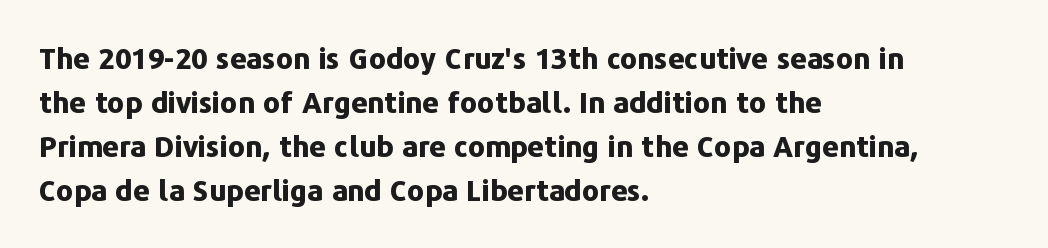
Q: Is the text bold? A: Yes.
Q: Is the text italic (slanted)? A: No, it is upright.
Q: Is the typeface a serif or a sans-serif typeface? A: Sans-serif.
Q: Is the text underlined? A: No.
Q: How is the paragraph aligned? A: Left-aligned.
Q: Is the spacing between letters normal or unusually wide? A: Normal.
Q: Is the spacing between lines tight, normal or loose? A: Normal.
Q: Width (condensed, normal, or wide)? A: Normal.
Q: Stroke contrast? A: Low.
Q: x-height? A: Medium.
Q: Monospaced? A: No.
